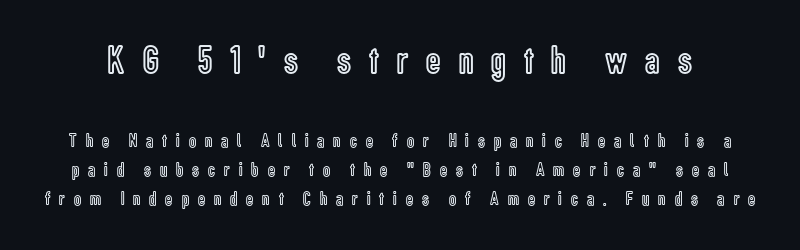
Q: Is the text italic (slanted)? A: No, it is upright.
Q: Is the text underlined? A: No.
Q: Is the spacing between letters normal or unusually wide? A: Unusually wide.
Q: Is the spacing between lines tight, normal or loose? A: Normal.
Q: Which block of text is set in a larger size, the first (top) or the second (bottom)? A: The first (top) one.
Q: Width (condensed, normal, or wide)? A: Condensed.
Q: x-height? A: Medium.
Q: Monospaced? A: No.
